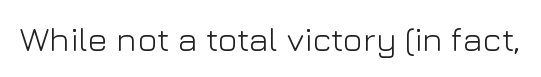
Q: Is the text bold? A: No.
Q: Is the text italic (slanted)? A: No, it is upright.
Q: Is the typeface a serif or a sans-serif typeface? A: Sans-serif.
Q: Is the text underlined? A: No.
Q: Is the spacing between letters normal or unusually wide? A: Normal.
Q: Width (condensed, normal, or wide)? A: Normal.
Q: Stroke contrast? A: Low.
Q: x-height? A: Medium.
Q: Monospaced? A: No.
